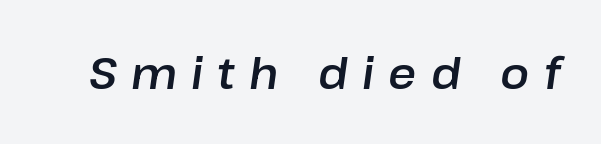
{"italic": "yes", "lean": "right", "slant_degrees": 8, "width": "normal", "stroke_contrast": "low", "x_height": "medium", "monospaced": "no", "underline": "no", "letter_spacing": "wide", "letter_spacing_em": 0.33, "glyph_px": 43}
